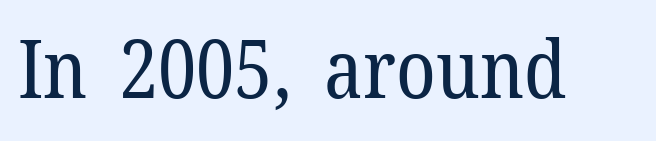
{"serif": "yes", "italic": "no", "bold": "no", "weight": "regular", "width": "normal", "stroke_contrast": "low", "x_height": "medium", "monospaced": "no", "underline": "no", "letter_spacing": "normal", "letter_spacing_em": 0.0, "glyph_px": 80}
